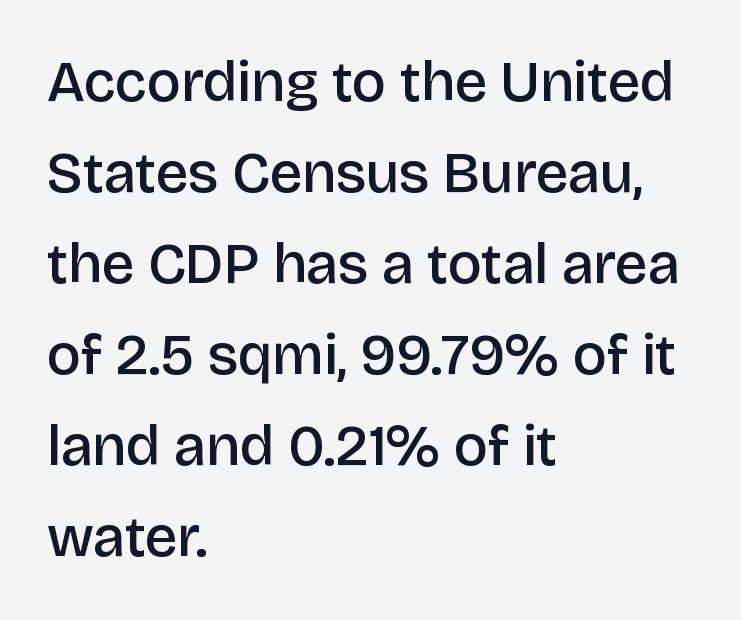
Q: Is the text bold? A: Semi-bold.
Q: Is the text italic (slanted)? A: No, it is upright.
Q: Is the typeface a serif or a sans-serif typeface? A: Sans-serif.
Q: Is the text underlined? A: No.
Q: How is the paragraph aligned? A: Left-aligned.
Q: Is the spacing between letters normal or unusually wide? A: Normal.
Q: Is the spacing between lines tight, normal or loose? A: Normal.
Q: Width (condensed, normal, or wide)? A: Normal.
Q: Stroke contrast? A: Low.
Q: x-height? A: Large.
Q: Monospaced? A: No.
